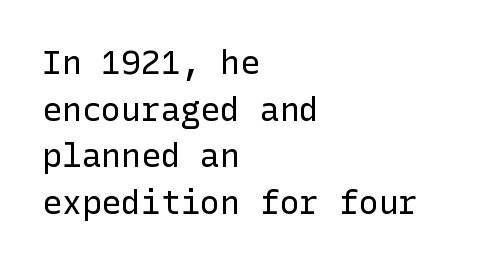
Q: Is the text bold? A: No.
Q: Is the text italic (slanted)? A: No, it is upright.
Q: Is the typeface a serif or a sans-serif typeface? A: Sans-serif.
Q: Is the text underlined? A: No.
Q: How is the paragraph aligned? A: Left-aligned.
Q: Is the spacing between letters normal or unusually wide? A: Normal.
Q: Is the spacing between lines tight, normal or loose? A: Normal.
Q: Width (condensed, normal, or wide)? A: Normal.
Q: Stroke contrast? A: Low.
Q: x-height? A: Medium.
